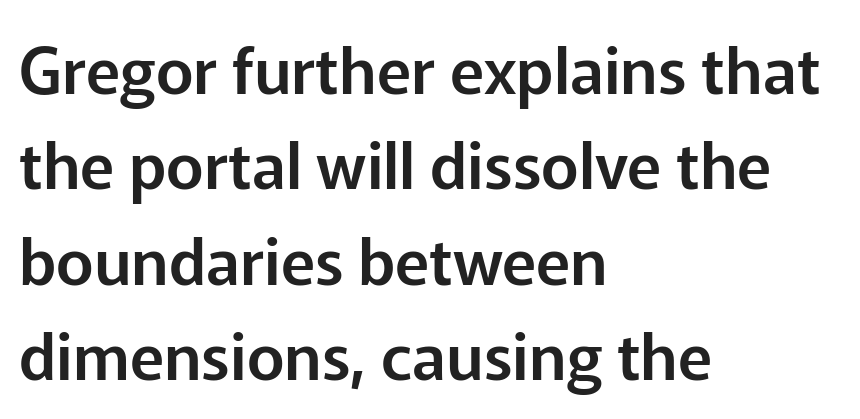
Q: Is the text italic (slanted)? A: No, it is upright.
Q: Is the typeface a serif or a sans-serif typeface? A: Sans-serif.
Q: Is the text underlined? A: No.
Q: How is the paragraph aligned? A: Left-aligned.
Q: Is the spacing between letters normal or unusually wide? A: Normal.
Q: Is the spacing between lines tight, normal or loose? A: Normal.
Q: Width (condensed, normal, or wide)? A: Normal.
Q: Stroke contrast? A: Low.
Q: x-height? A: Medium.
Q: Monospaced? A: No.
